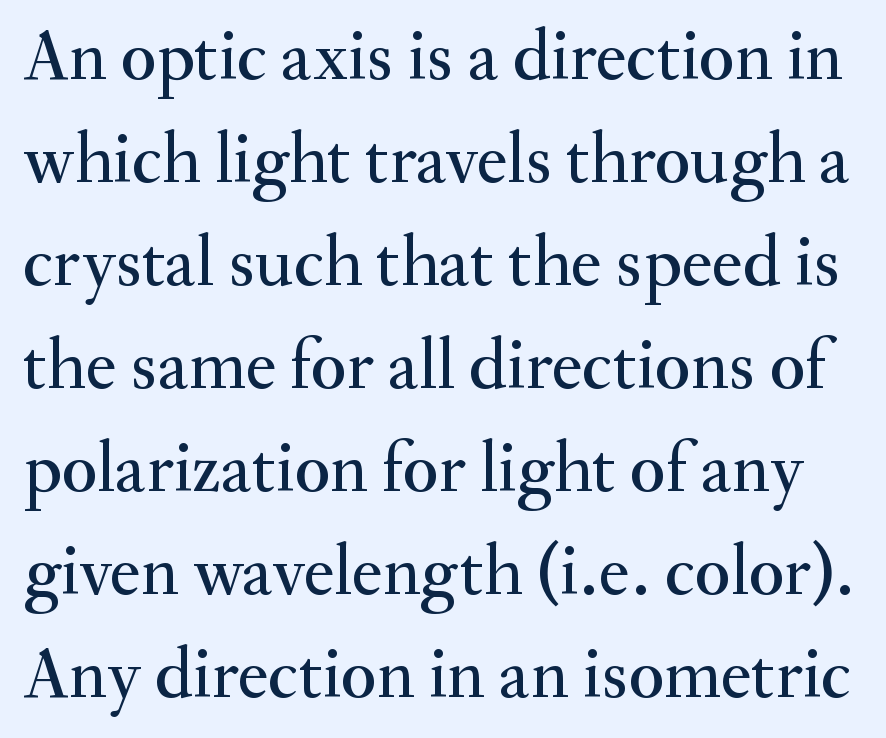
These lines keep a tight, regular rhythm from letter to letter. Serif or sans? Serif — the stroke terminals have little feet. The passage shown is not underscored anywhere. Regarding leading, the lines here are spaced in the standard way. The font's upright variant was chosen for this text. Note the varied advance widths — an 'i' is clearly narrower than an 'm'.
